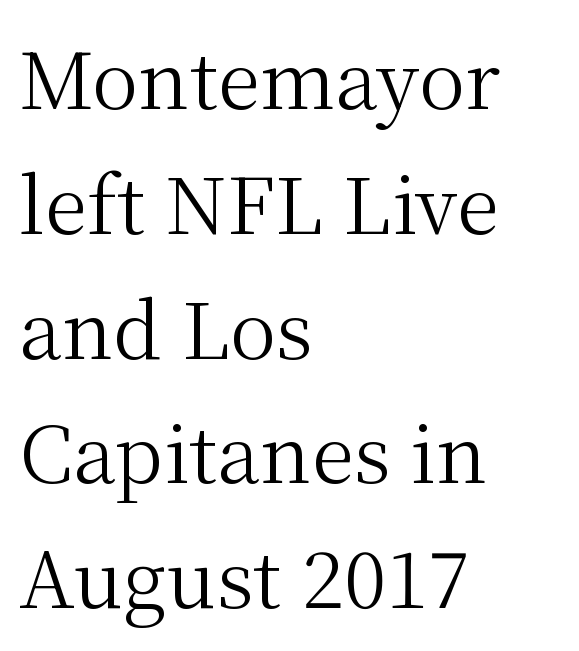
To sum up the face: it has serifs. A typesetter would mark this as roman, not italic. Just letters on the line, the space beneath them empty. These lines keep a tight, regular rhythm from letter to letter. Unbolded letterforms with no extra heft.
